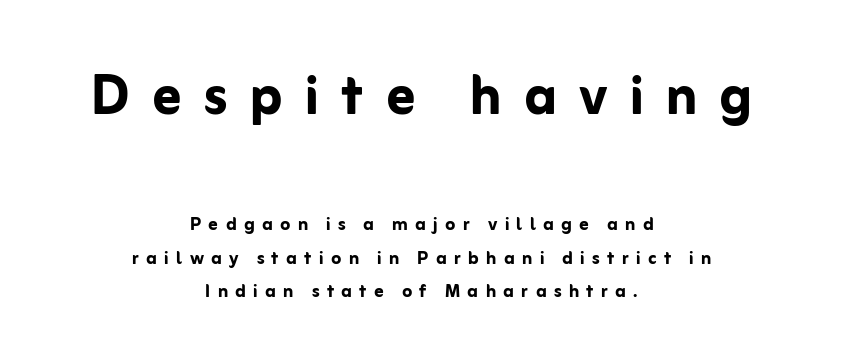
Horizontal alignment here is central, giving a formal, balanced look. You can tell from the bare stems that sans-serif type was used. Vertical strokes here are truly vertical. On the weight axis this lands at bold, roughly 700. Just letters on the line, the space beneath them empty.
